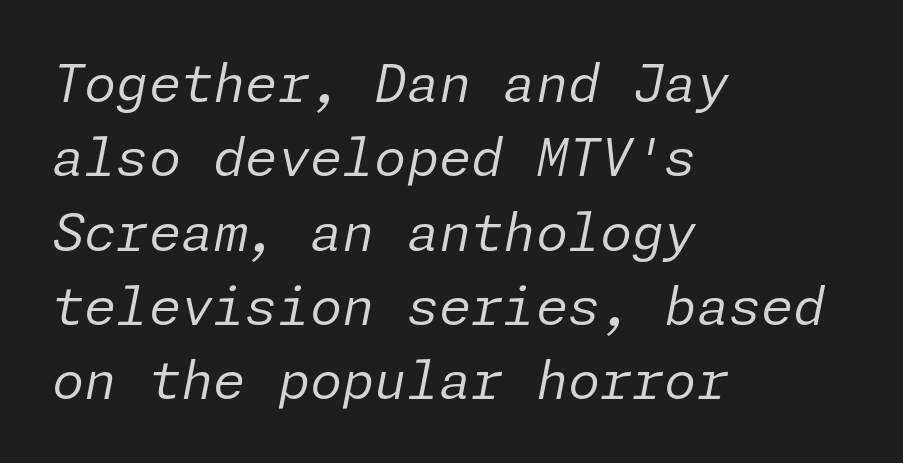
{"italic": "yes", "lean": "right", "slant_degrees": 11, "bold": "no", "weight": "regular", "width": "normal", "stroke_contrast": "low", "x_height": "medium", "underline": "no", "align": "left", "line_spacing": "normal", "line_spacing_ratio": 1.43, "letter_spacing": "normal", "letter_spacing_em": 0.0, "glyph_px": 52}
